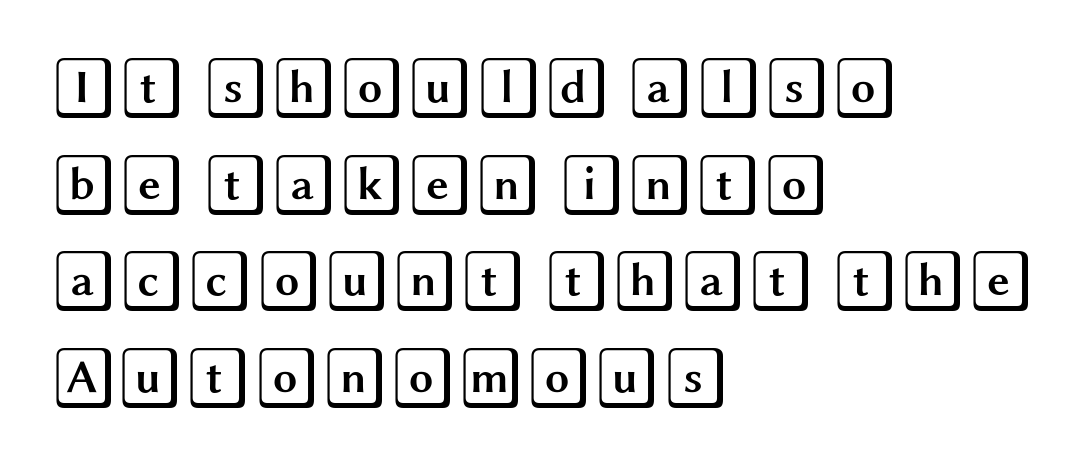
The image shows 62 px wide type, upright; set left-aligned, normal line spacing (1.56x), normal letter spacing, not underlined; a large x-height.
